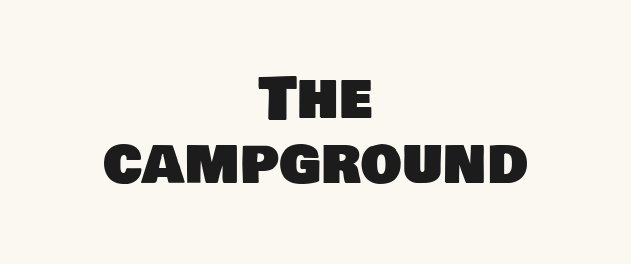
The image shows 58 px sans-serif type; set centered, tight line spacing (1.12x), normal letter spacing, not underlined; low stroke contrast and a large x-height.
